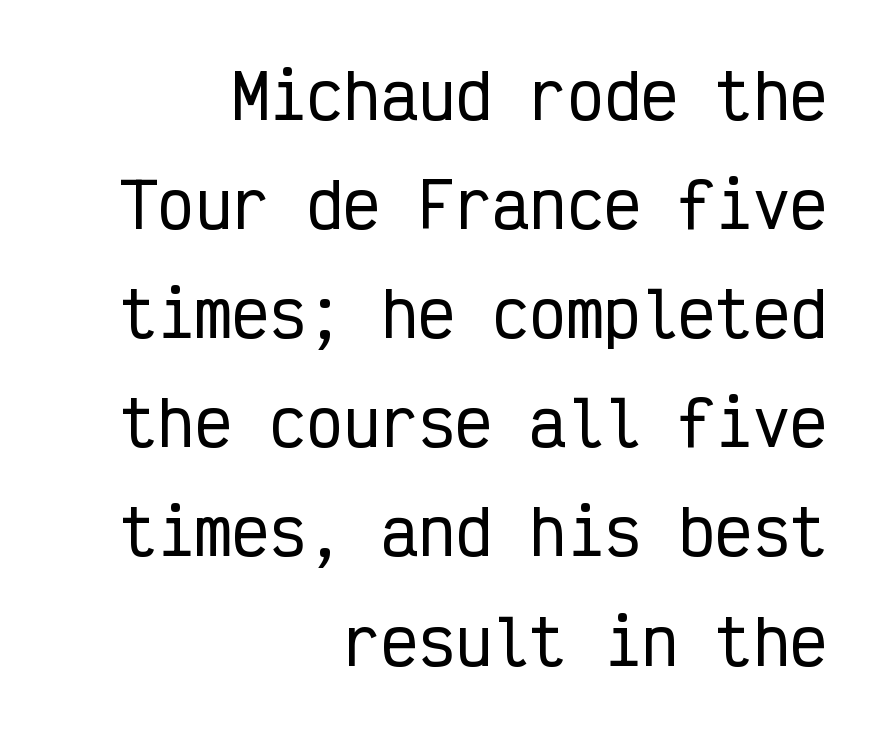
Do the letters lean? They stand straight. The type is set solid horizontally, with unmodified tracking. A flush-right, rag-left setting is used for this passage. Examine the stroke ends and you'll find no serifs. The face used here is monospaced, like something from a code editor. Words float on clear page, feet unadorned.
